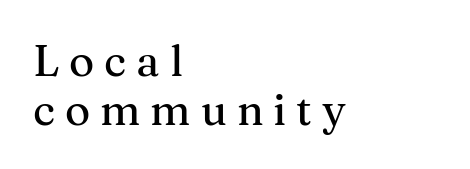
{"serif": "yes", "italic": "no", "width": "normal", "stroke_contrast": "medium", "x_height": "medium", "monospaced": "no", "underline": "no", "align": "left", "line_spacing": "tight", "line_spacing_ratio": 1.13, "letter_spacing": "wide", "letter_spacing_em": 0.23, "glyph_px": 43}
